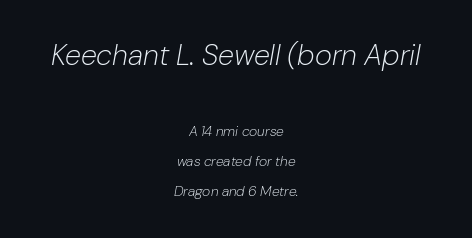
Q: Is the text bold? A: No.
Q: Is the text italic (slanted)? A: Yes, it leans right by about 10 degrees.
Q: Is the text underlined? A: No.
Q: How is the paragraph aligned? A: Centered.
Q: Is the spacing between letters normal or unusually wide? A: Normal.
Q: Is the spacing between lines tight, normal or loose? A: Loose.
Q: Which block of text is set in a larger size, the first (top) or the second (bottom)? A: The first (top) one.
Q: Width (condensed, normal, or wide)? A: Normal.
Q: Stroke contrast? A: Low.
Q: x-height? A: Medium.
Q: Monospaced? A: No.
